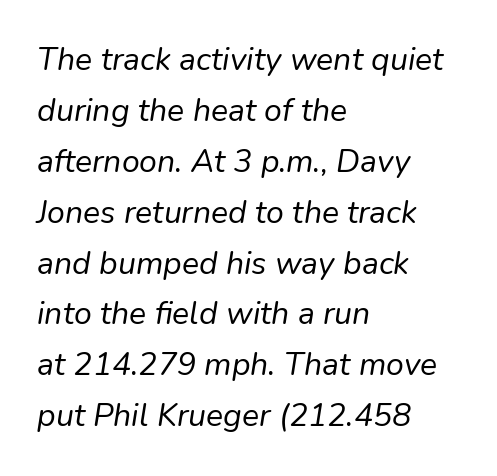
Q: Is the text bold? A: No.
Q: Is the text italic (slanted)? A: Yes, it leans right by about 9 degrees.
Q: Is the text underlined? A: No.
Q: How is the paragraph aligned? A: Left-aligned.
Q: Is the spacing between letters normal or unusually wide? A: Normal.
Q: Is the spacing between lines tight, normal or loose? A: Normal.
Q: Width (condensed, normal, or wide)? A: Normal.
Q: Stroke contrast? A: Low.
Q: x-height? A: Medium.
Q: Monospaced? A: No.
